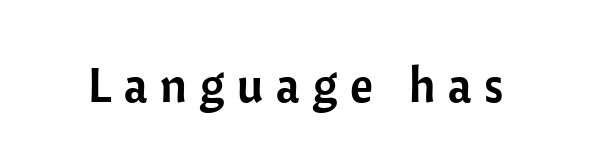
The image shows 49 px sans-serif type, upright; set unusually wide letter spacing (+0.26 em), not underlined; low stroke contrast and a medium x-height.
